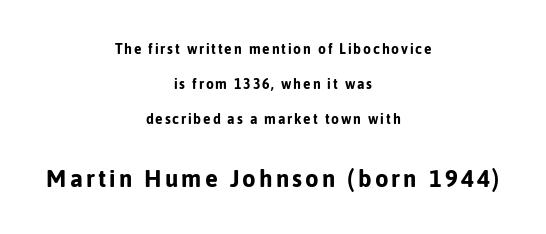
The image shows 24 px bold type, upright; set centered, loose line spacing (2.5x), not underlined; the second (bottom) block is 1.71x larger.
